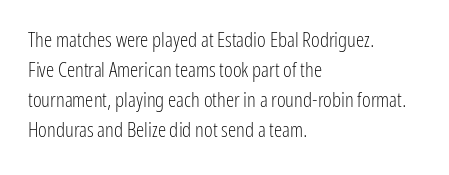
The image shows 21 px text type, upright; set left-aligned, normal line spacing (1.43x), normal letter spacing, not underlined.
